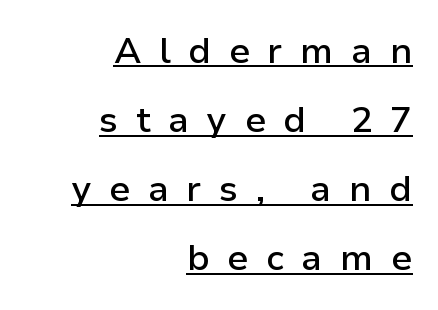
The image shows 36 px semibold sans-serif type, upright; set right-aligned, loose line spacing (1.92x), unusually wide letter spacing (+0.49 em), underlined; low stroke contrast and a medium x-height.
